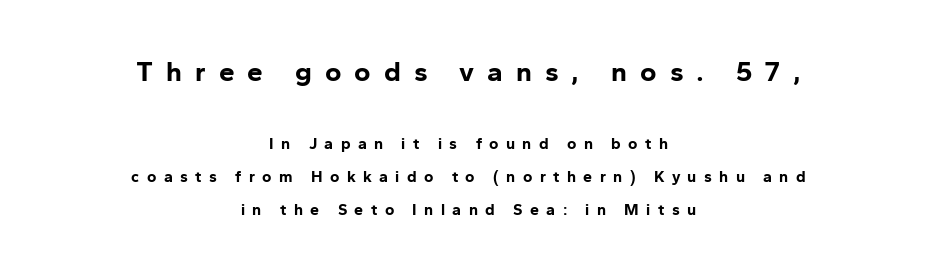
{"serif": "no", "italic": "no", "bold": "yes", "weight": "bold", "width": "normal", "stroke_contrast": "low", "x_height": "medium", "monospaced": "no", "underline": "no", "align": "center", "line_spacing": "loose", "line_spacing_ratio": 2.06, "letter_spacing": "wide", "letter_spacing_em": 0.46, "larger_block": "first", "size_ratio": 1.75, "glyph_px": 28}
